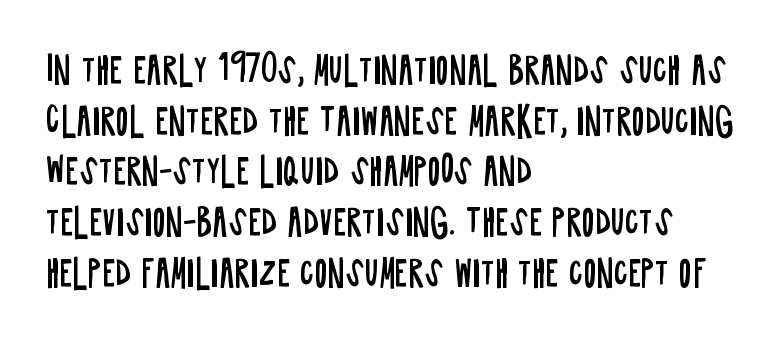
The letters advance in unequal steps, a hallmark of proportional type. The face used here is rendered with its standard letterfit. A typesetter would label this face a sans. Is there much room between lines? A standard amount, neither cramped nor airy. Where is the straight margin? On the left.
